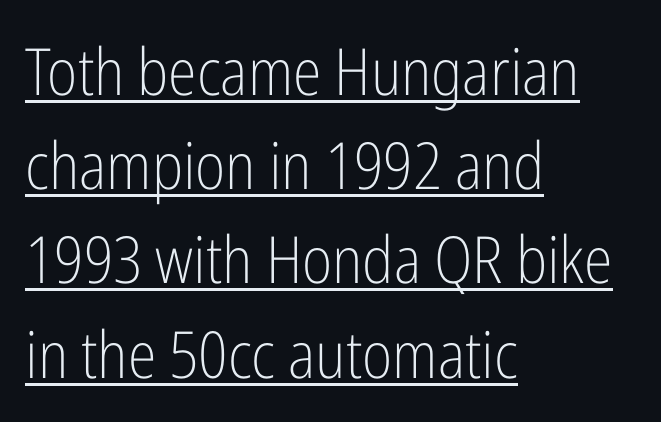
{"serif": "no", "italic": "no", "bold": "no", "weight": "light", "width": "condensed", "stroke_contrast": "low", "x_height": "medium", "monospaced": "no", "underline": "yes", "align": "left", "line_spacing": "normal", "line_spacing_ratio": 1.45, "letter_spacing": "normal", "letter_spacing_em": 0.0, "glyph_px": 65}
